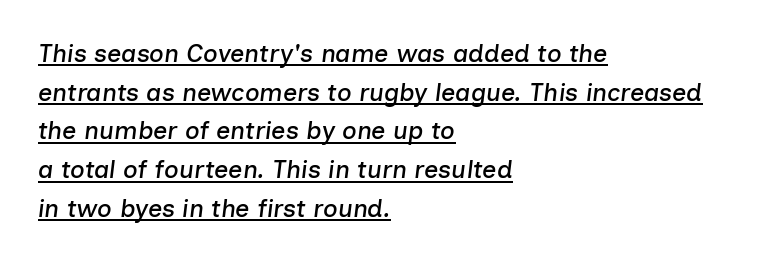
{"italic": "yes", "lean": "right", "slant_degrees": 7, "underline": "yes", "align": "left", "line_spacing": "normal", "line_spacing_ratio": 1.55, "letter_spacing": "normal", "letter_spacing_em": 0.0, "glyph_px": 25}
